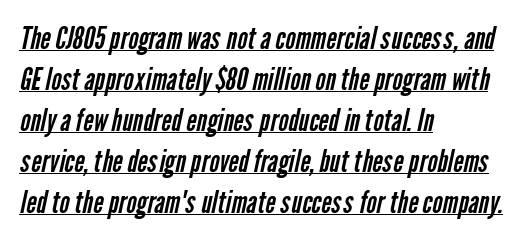
{"serif": "no", "bold": "no", "weight": "regular", "width": "condensed", "stroke_contrast": "low", "x_height": "medium", "monospaced": "no", "underline": "yes", "align": "left", "line_spacing": "normal", "line_spacing_ratio": 1.32, "letter_spacing": "normal", "letter_spacing_em": 0.0, "glyph_px": 31}
